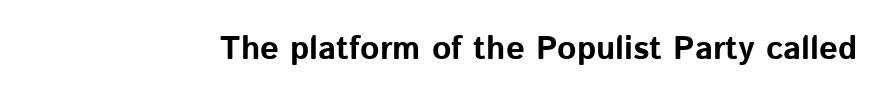
Q: Is the text bold? A: Yes.
Q: Is the text italic (slanted)? A: No, it is upright.
Q: Is the typeface a serif or a sans-serif typeface? A: Sans-serif.
Q: Is the text underlined? A: No.
Q: Is the spacing between letters normal or unusually wide? A: Normal.
Q: Width (condensed, normal, or wide)? A: Normal.
Q: Stroke contrast? A: Low.
Q: x-height? A: Medium.
Q: Monospaced? A: No.
